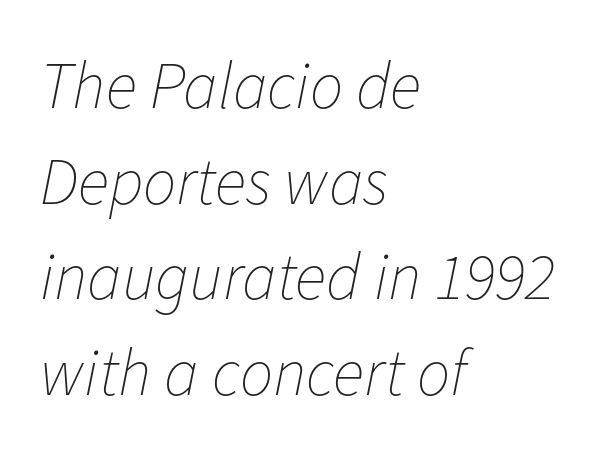
Q: Is the text bold? A: No.
Q: Is the text italic (slanted)? A: Yes, it leans right by about 11 degrees.
Q: Is the text underlined? A: No.
Q: How is the paragraph aligned? A: Left-aligned.
Q: Is the spacing between letters normal or unusually wide? A: Normal.
Q: Is the spacing between lines tight, normal or loose? A: Normal.
Q: Width (condensed, normal, or wide)? A: Normal.
Q: Stroke contrast? A: Low.
Q: x-height? A: Medium.
Q: Monospaced? A: No.
